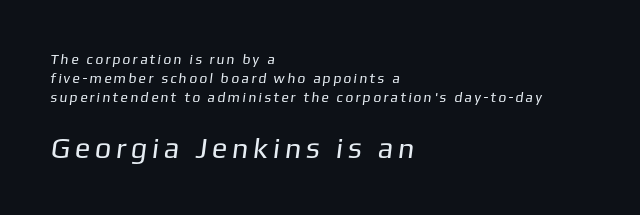
Q: Is the text bold? A: No.
Q: Is the typeface a serif or a sans-serif typeface? A: Sans-serif.
Q: Is the text underlined? A: No.
Q: How is the paragraph aligned? A: Left-aligned.
Q: Is the spacing between lines tight, normal or loose? A: Normal.
Q: Which block of text is set in a larger size, the first (top) or the second (bottom)? A: The second (bottom) one.
Q: Width (condensed, normal, or wide)? A: Normal.
Q: Stroke contrast? A: Low.
Q: x-height? A: Medium.
Q: Monospaced? A: No.
